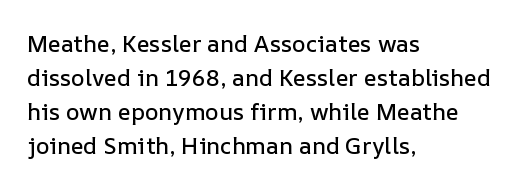
Q: Is the text italic (slanted)? A: No, it is upright.
Q: Is the text underlined? A: No.
Q: How is the paragraph aligned? A: Left-aligned.
Q: Is the spacing between letters normal or unusually wide? A: Normal.
Q: Is the spacing between lines tight, normal or loose? A: Normal.
